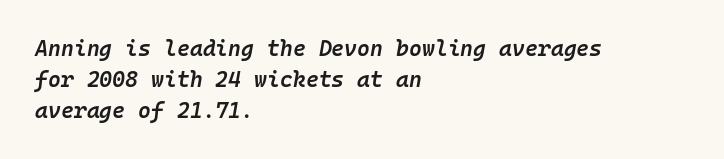
{"italic": "yes", "lean": "right", "slant_degrees": 10, "bold": "semi", "underline": "no", "align": "left", "line_spacing": "normal", "line_spacing_ratio": 1.4, "letter_spacing": "normal", "letter_spacing_em": 0.0, "glyph_px": 22}
